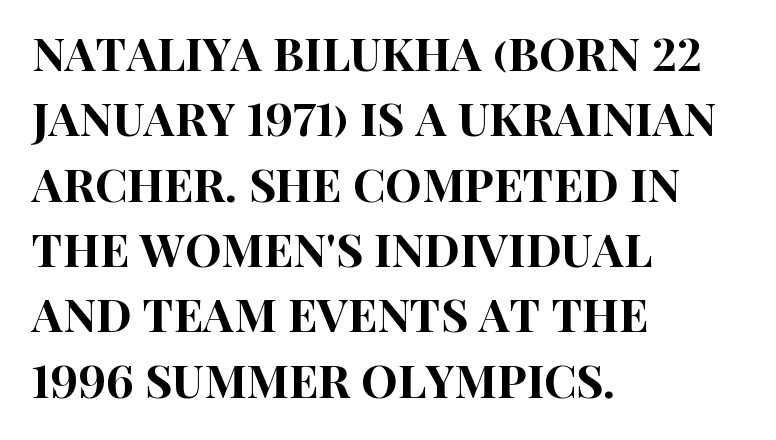
The image shows 46 px condensed sans-serif type, upright; set left-aligned, normal line spacing (1.42x), normal letter spacing, not underlined; high stroke contrast and a large x-height.
